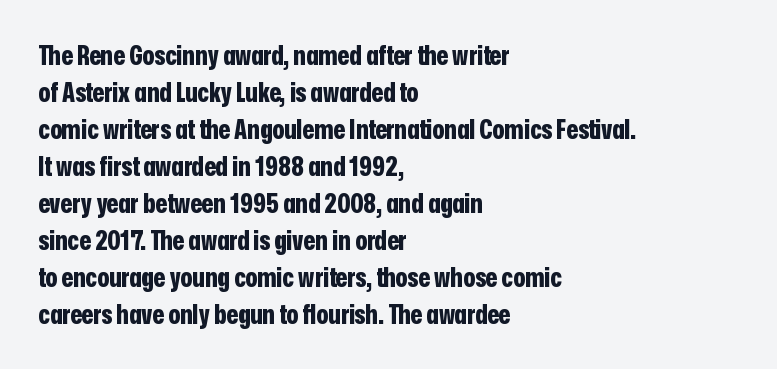
The image shows 27 px bold type, upright; set left-aligned, normal line spacing (1.37x), normal letter spacing, not underlined.
